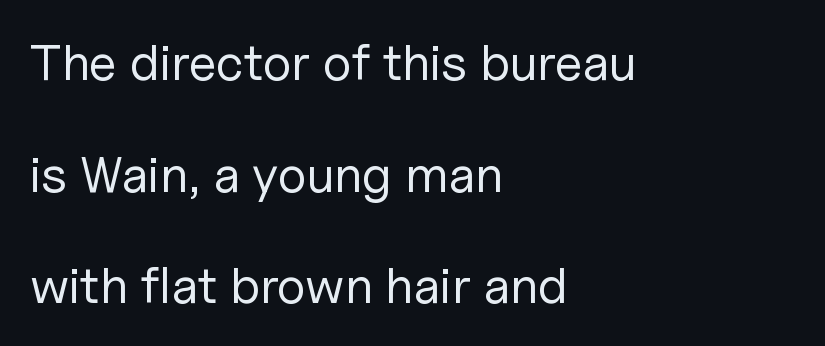
The image shows 51 px regular-weight sans-serif type, upright; set left-aligned, loose line spacing (2.19x), normal letter spacing, not underlined; low stroke contrast and a medium x-height.
